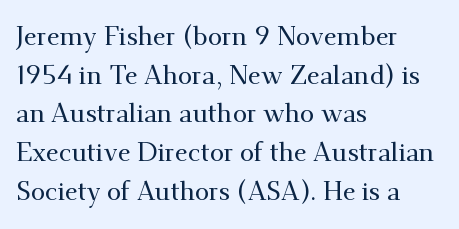
The image shows 26 px text type, upright; set left-aligned, normal line spacing (1.49x), normal letter spacing, not underlined.
